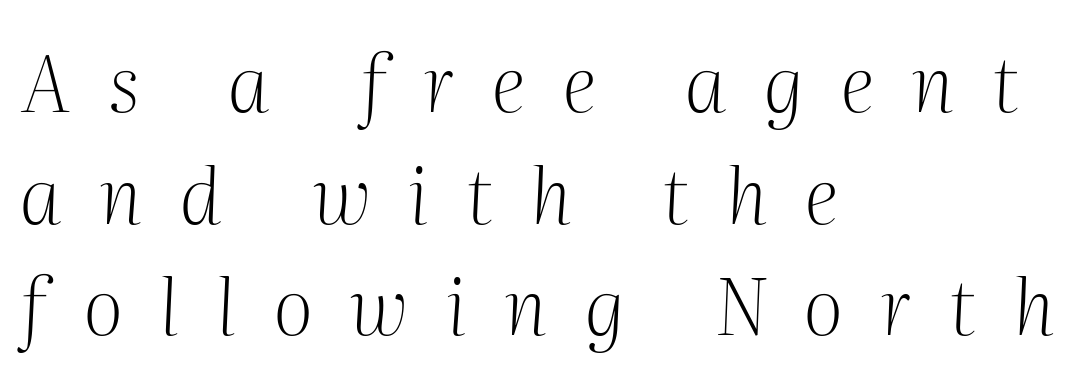
{"serif": "yes", "italic": "yes", "lean": "right", "slant_degrees": 2, "bold": "no", "weight": "light", "width": "normal", "stroke_contrast": "medium", "x_height": "medium", "monospaced": "no", "underline": "no", "align": "left", "line_spacing": "normal", "line_spacing_ratio": 1.43, "letter_spacing": "wide", "letter_spacing_em": 0.48, "glyph_px": 78}
